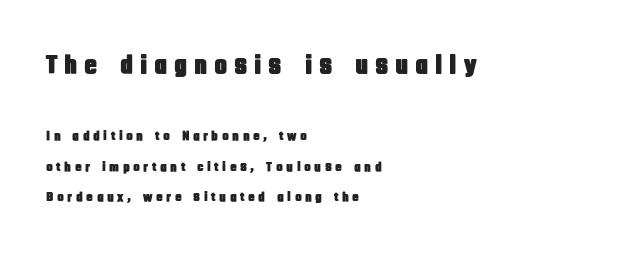
Reading down the block, your eye returns to a fixed left position each line. The typography opts for an upright posture over an oblique one. The lines are spread far apart with generous leading. Characters follow at a spacing far wider than the type designer built in. The upper block of text is set noticeably larger than the block beneath it.
